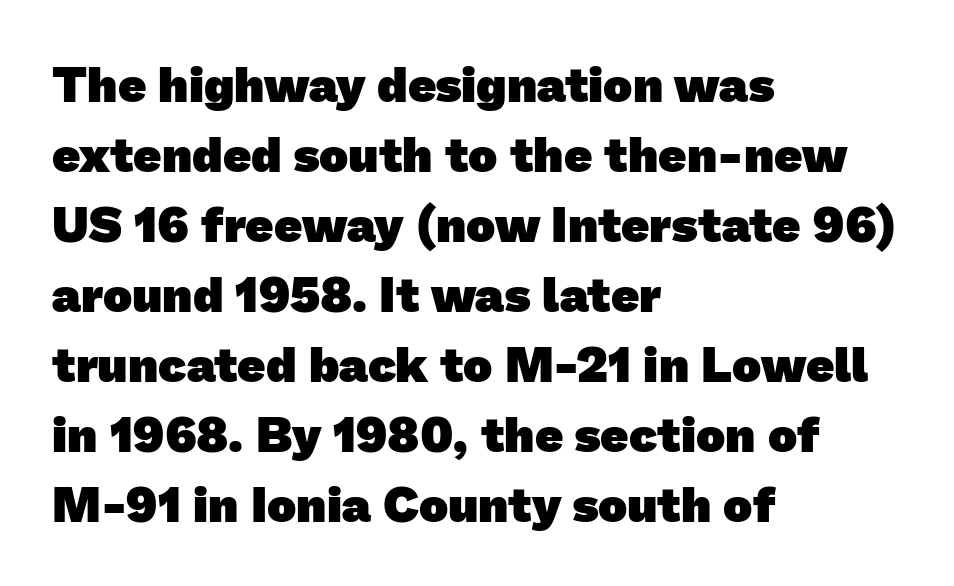
{"serif": "no", "bold": "yes", "weight": "heavy", "width": "normal", "stroke_contrast": "low", "x_height": "medium", "monospaced": "no", "underline": "no", "align": "left", "line_spacing": "normal", "line_spacing_ratio": 1.43, "letter_spacing": "normal", "letter_spacing_em": 0.0, "glyph_px": 49}
